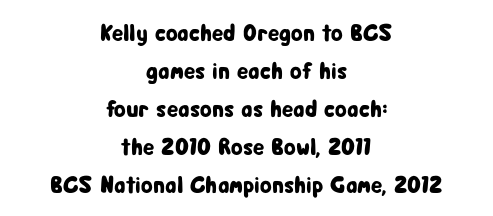
The image shows 24 px text type, upright; set centered, normal line spacing (1.58x), normal letter spacing, not underlined.
